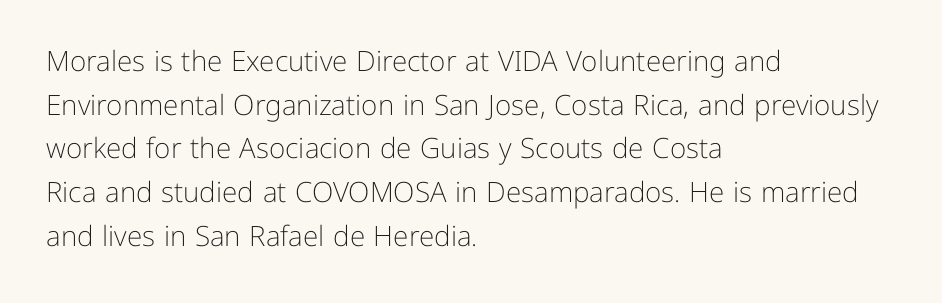
Whoever set this chose a conventional vertical rhythm. These lines are composed in type without serifs. Here the designer chose a conventional face with non-uniform glyph widths. The paragraph shown leans on its left margin. Plain, unruled lines of type. Ascenders rise straight up at ninety degrees.
